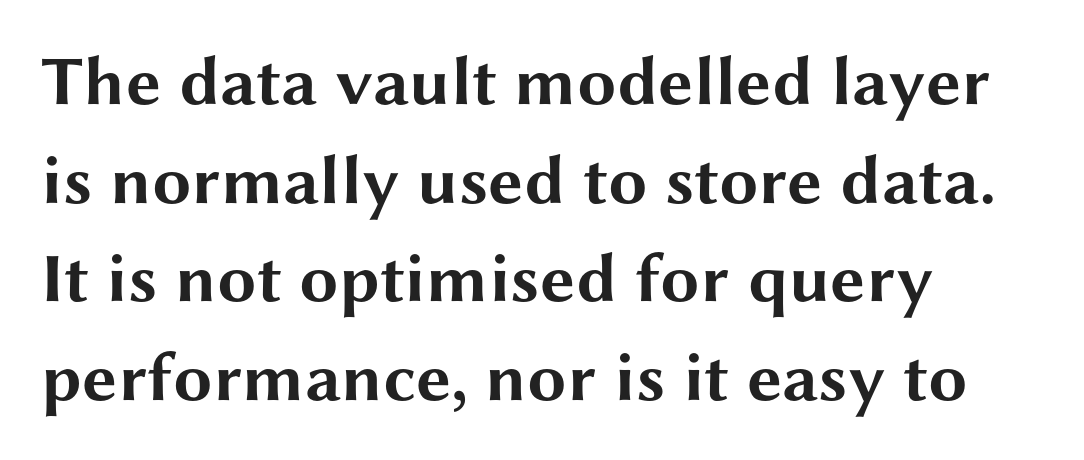
Clear beneath every line of the passage. This is heavy type, rendered in bold. Here the designer chose a conventional face with non-uniform glyph widths. Reading down the block, your eye returns to a fixed left position each line. Letterform terminals end flat and unadorned throughout the passage. Honestly, the row spacing looks completely unremarkable.
